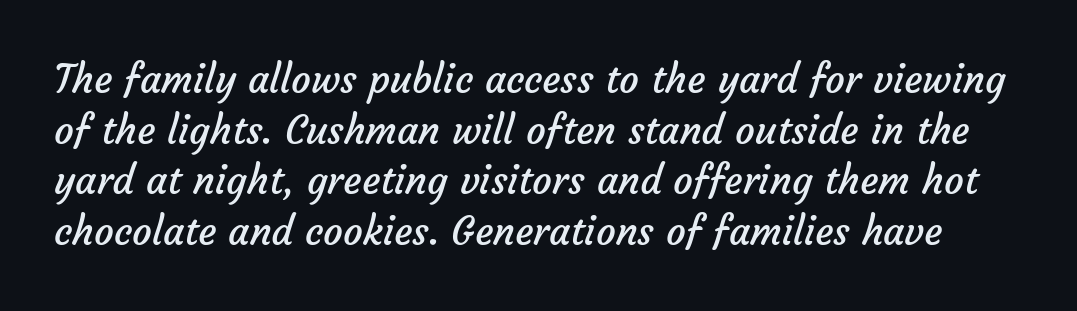
The image shows 39 px regular-weight sans-serif type; set normal line spacing (1.3x), normal letter spacing, not underlined; low stroke contrast and a medium x-height.
